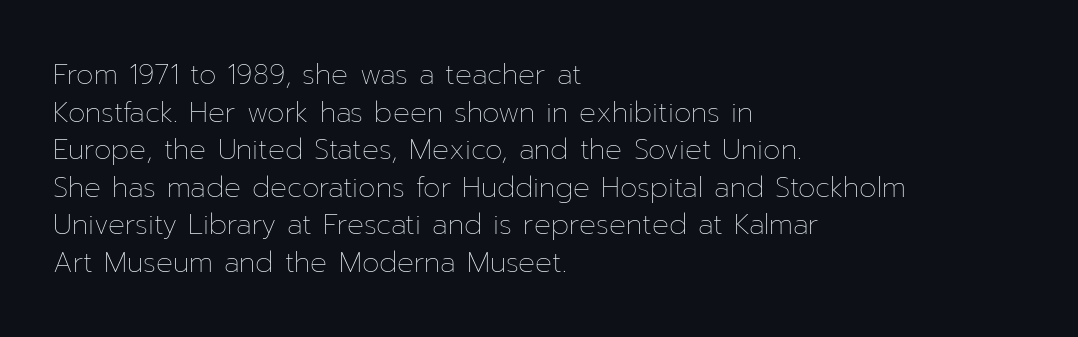
Q: Is the text bold? A: No.
Q: Is the text italic (slanted)? A: No, it is upright.
Q: Is the text underlined? A: No.
Q: How is the paragraph aligned? A: Left-aligned.
Q: Is the spacing between letters normal or unusually wide? A: Normal.
Q: Is the spacing between lines tight, normal or loose? A: Normal.
Q: Width (condensed, normal, or wide)? A: Normal.
Q: Stroke contrast? A: Low.
Q: x-height? A: Medium.
Q: Monospaced? A: No.
